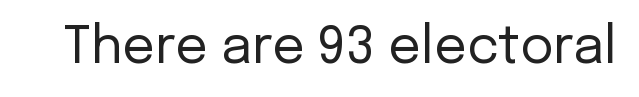
{"serif": "no", "italic": "no", "bold": "no", "weight": "regular", "width": "normal", "stroke_contrast": "low", "x_height": "medium", "monospaced": "no", "underline": "no", "letter_spacing": "normal", "letter_spacing_em": 0.0, "glyph_px": 51}
